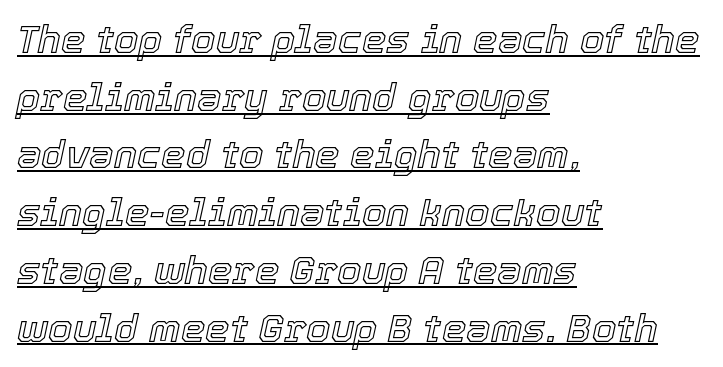
{"italic": "yes", "lean": "right", "slant_degrees": 12, "width": "normal", "x_height": "medium", "monospaced": "no", "underline": "yes", "align": "left", "line_spacing": "normal", "line_spacing_ratio": 1.48, "letter_spacing": "normal", "letter_spacing_em": 0.0, "glyph_px": 39}
